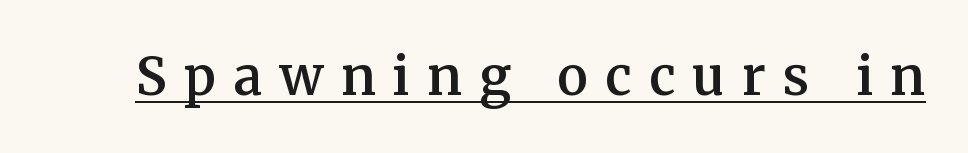
Q: Is the text bold? A: Semi-bold.
Q: Is the text italic (slanted)? A: No, it is upright.
Q: Is the typeface a serif or a sans-serif typeface? A: Serif.
Q: Is the text underlined? A: Yes.
Q: Is the spacing between letters normal or unusually wide? A: Unusually wide.
Q: Width (condensed, normal, or wide)? A: Normal.
Q: Stroke contrast? A: Medium.
Q: x-height? A: Medium.
Q: Monospaced? A: No.
